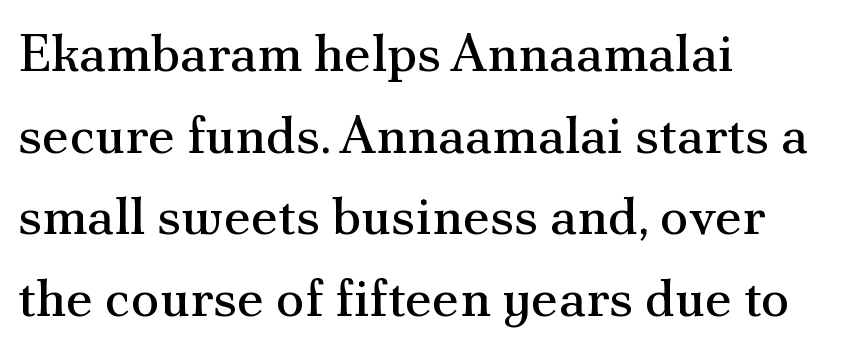
Nobody drew a line under any word here. Notice how descenders clear the ascenders below comfortably — that's standard leading. Ascenders rise straight up at ninety degrees. Bold? No — there's no thickening of the strokes.
